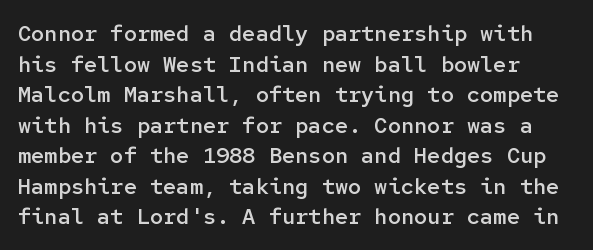
Q: Is the text bold? A: Semi-bold.
Q: Is the text italic (slanted)? A: No, it is upright.
Q: Is the text underlined? A: No.
Q: Is the spacing between letters normal or unusually wide? A: Normal.
Q: Is the spacing between lines tight, normal or loose? A: Normal.
